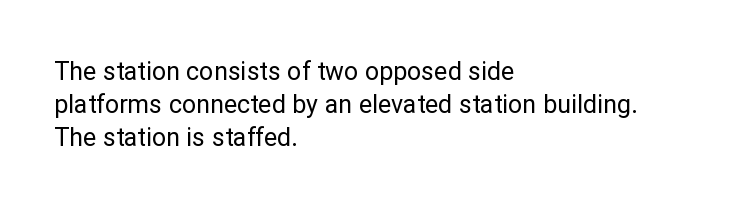
{"italic": "no", "bold": "no", "underline": "no", "align": "left", "line_spacing": "normal", "line_spacing_ratio": 1.32, "letter_spacing": "normal", "letter_spacing_em": 0.0, "glyph_px": 25}
